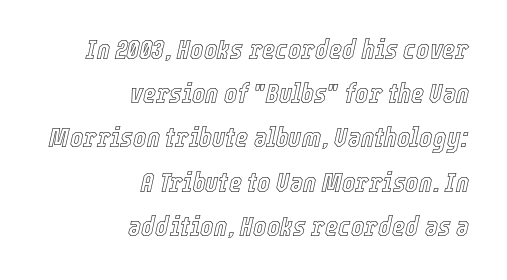
The image shows 28 px condensed type, italic (leaning right); set right-aligned, normal line spacing (1.58x), normal letter spacing, not underlined; a medium x-height.
